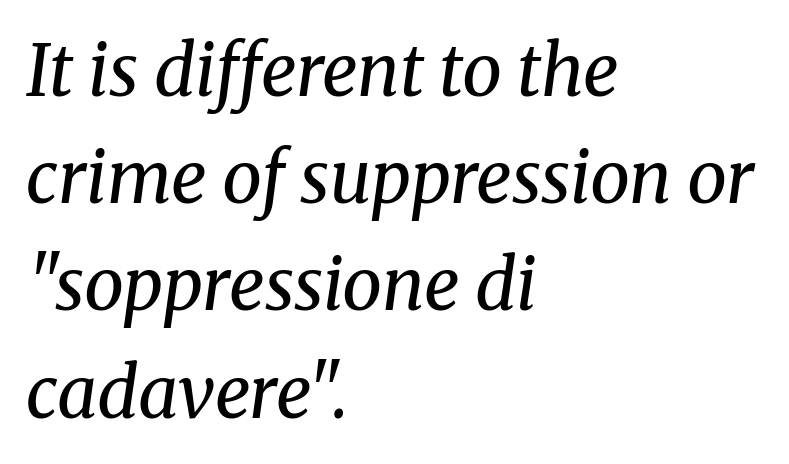
The image shows 71 px regular-weight serif type, italic (leaning right); set left-aligned, normal line spacing (1.51x), normal letter spacing, not underlined; medium stroke contrast and a medium x-height.
